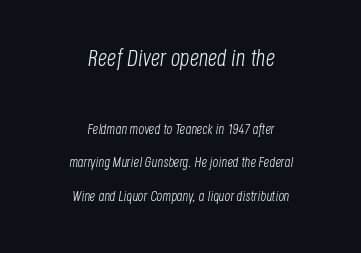
Q: Is the text bold? A: No.
Q: Is the text italic (slanted)? A: Yes, it leans right by about 8 degrees.
Q: Is the text underlined? A: No.
Q: How is the paragraph aligned? A: Centered.
Q: Is the spacing between letters normal or unusually wide? A: Normal.
Q: Is the spacing between lines tight, normal or loose? A: Loose.
Q: Which block of text is set in a larger size, the first (top) or the second (bottom)? A: The first (top) one.
